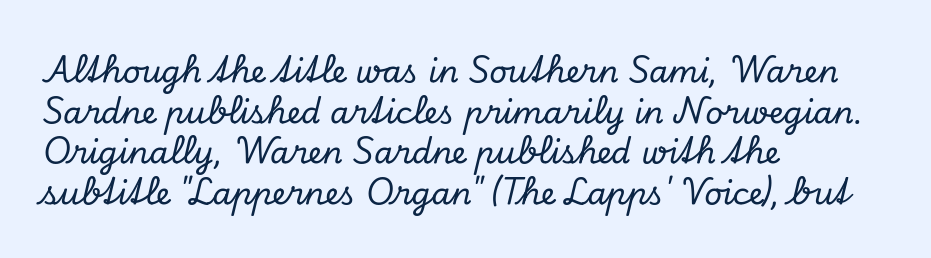
The image shows 31 px serif type, italic (leaning right); set left-aligned, normal line spacing (1.31x), normal letter spacing, not underlined; low stroke contrast and a small x-height.
